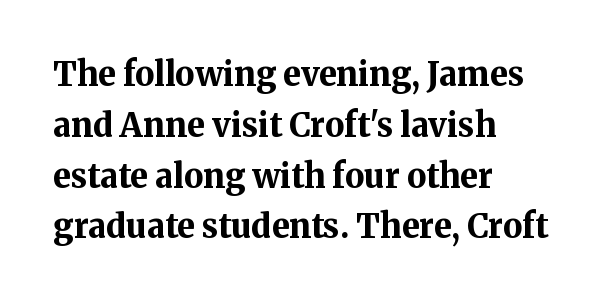
{"serif": "yes", "italic": "no", "bold": "yes", "weight": "bold", "width": "normal", "stroke_contrast": "medium", "x_height": "medium", "monospaced": "no", "underline": "no", "align": "left", "line_spacing": "normal", "line_spacing_ratio": 1.54, "letter_spacing": "normal", "letter_spacing_em": 0.0, "glyph_px": 33}
